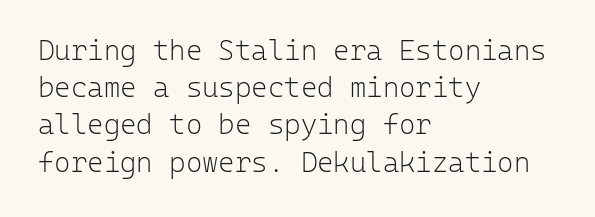
The image shows 28 px light sans-serif type, upright, monospaced; set left-aligned, normal line spacing (1.33x), normal letter spacing, not underlined; low stroke contrast and a medium x-height.
